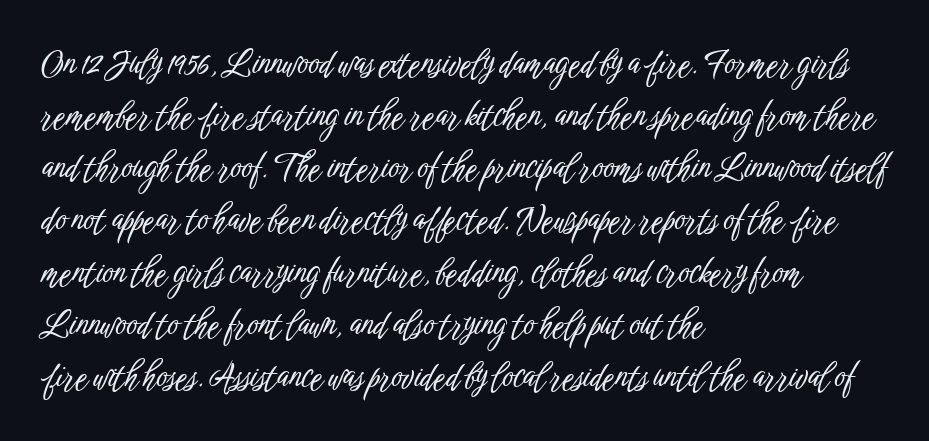
Q: Is the text italic (slanted)? A: Yes.
Q: Is the typeface a serif or a sans-serif typeface? A: Sans-serif.
Q: Is the text underlined? A: No.
Q: How is the paragraph aligned? A: Left-aligned.
Q: Is the spacing between letters normal or unusually wide? A: Normal.
Q: Is the spacing between lines tight, normal or loose? A: Normal.
Q: Width (condensed, normal, or wide)? A: Condensed.
Q: Stroke contrast? A: Low.
Q: x-height? A: Medium.
Q: Monospaced? A: No.
